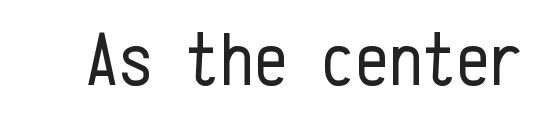
Q: Is the text bold? A: No.
Q: Is the text italic (slanted)? A: No, it is upright.
Q: Is the typeface a serif or a sans-serif typeface? A: Sans-serif.
Q: Is the text underlined? A: No.
Q: Is the spacing between letters normal or unusually wide? A: Normal.
Q: Width (condensed, normal, or wide)? A: Condensed.
Q: Stroke contrast? A: Low.
Q: x-height? A: Medium.
Q: Monospaced? A: Yes.
